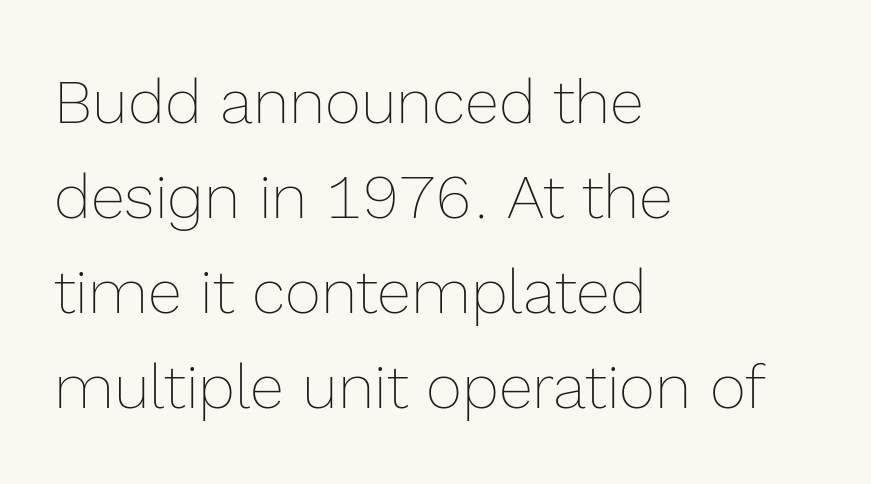
The image shows 62 px thin type, upright; set left-aligned, normal line spacing (1.53x), normal letter spacing, not underlined; a medium x-height.
